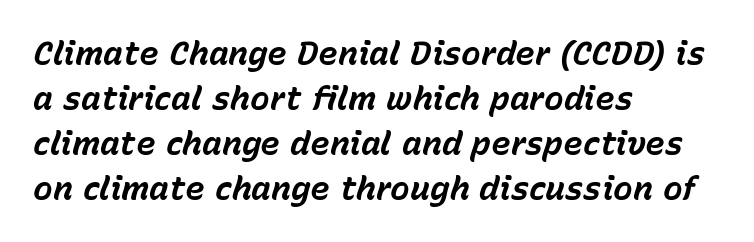
{"italic": "yes", "lean": "right", "slant_degrees": 15, "bold": "yes", "weight": "bold", "width": "normal", "stroke_contrast": "low", "x_height": "medium", "monospaced": "no", "underline": "no", "align": "left", "line_spacing": "normal", "line_spacing_ratio": 1.36, "letter_spacing": "normal", "letter_spacing_em": 0.0, "glyph_px": 33}
